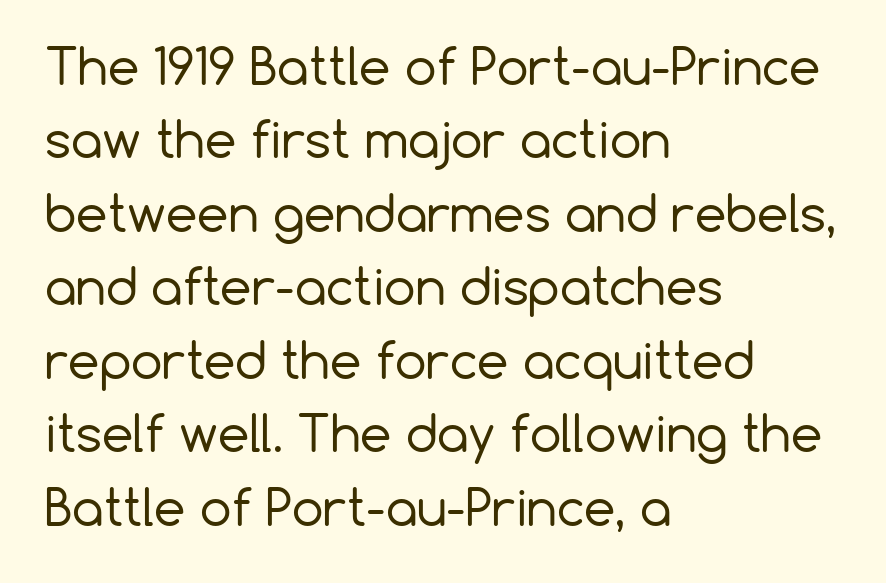
{"serif": "no", "italic": "no", "bold": "no", "weight": "regular", "width": "normal", "stroke_contrast": "low", "x_height": "medium", "monospaced": "no", "underline": "no", "align": "left", "line_spacing": "normal", "line_spacing_ratio": 1.47, "letter_spacing": "normal", "letter_spacing_em": 0.0, "glyph_px": 50}
